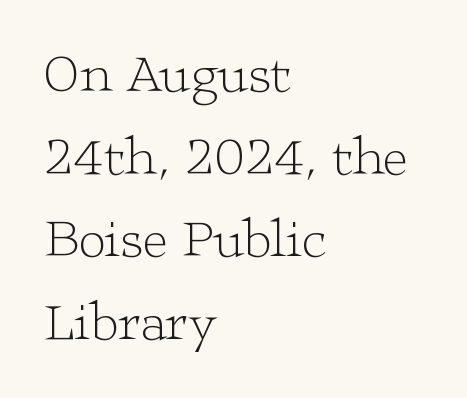
Q: Is the text bold? A: No.
Q: Is the text italic (slanted)? A: No, it is upright.
Q: Is the typeface a serif or a sans-serif typeface? A: Serif.
Q: Is the text underlined? A: No.
Q: How is the paragraph aligned? A: Left-aligned.
Q: Is the spacing between letters normal or unusually wide? A: Normal.
Q: Is the spacing between lines tight, normal or loose? A: Normal.
Q: Width (condensed, normal, or wide)? A: Wide.
Q: Stroke contrast? A: Low.
Q: x-height? A: Medium.
Q: Monospaced? A: No.
